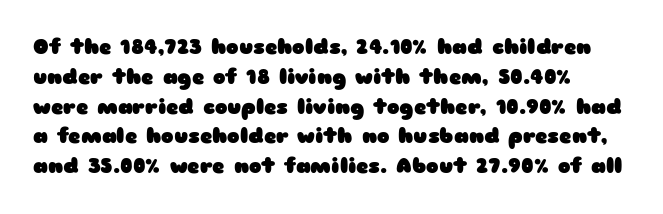
Tracking value appears to be zero — textbook default spacing. Typographic density is high because the face is bold. You can tell it's not italic because the verticals are truly vertical. Summary of vertical rhythm: regular, with standard interline spacing.
